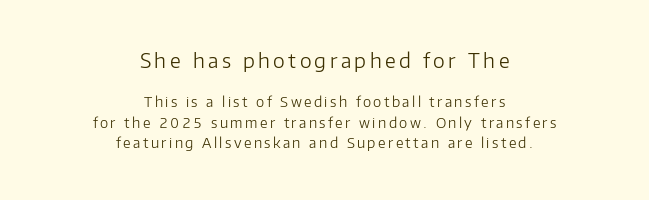
Q: Is the text bold? A: No.
Q: Is the text italic (slanted)? A: No, it is upright.
Q: Is the text underlined? A: No.
Q: How is the paragraph aligned? A: Centered.
Q: Is the spacing between lines tight, normal or loose? A: Normal.
Q: Which block of text is set in a larger size, the first (top) or the second (bottom)? A: The first (top) one.
